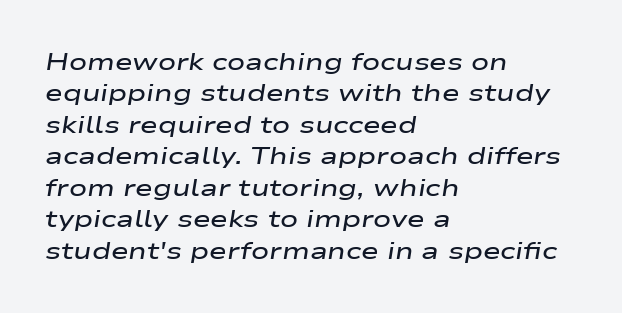
{"italic": "yes", "lean": "right", "slant_degrees": 9, "bold": "semi", "underline": "no", "align": "left", "line_spacing": "normal", "line_spacing_ratio": 1.31, "letter_spacing": "normal", "letter_spacing_em": 0.0, "glyph_px": 24}
